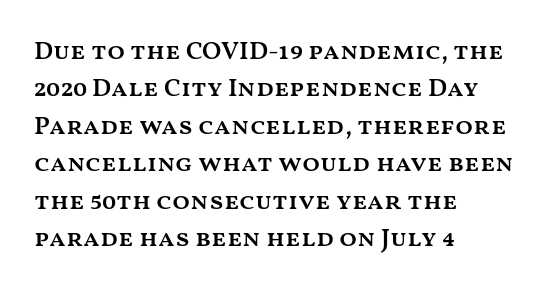
{"italic": "no", "bold": "semi", "underline": "no", "align": "left", "line_spacing": "normal", "line_spacing_ratio": 1.44, "letter_spacing": "normal", "letter_spacing_em": 0.0, "glyph_px": 26}
